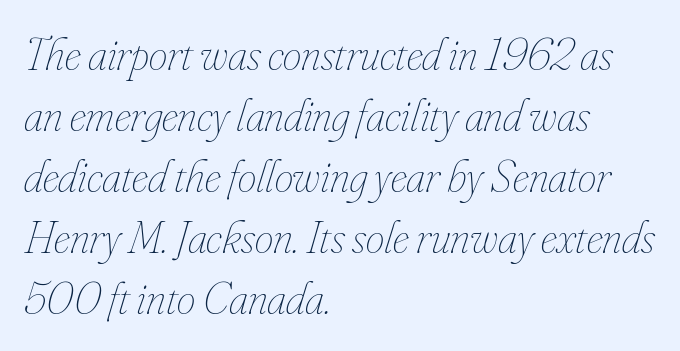
Honestly, the letter spacing is just normal — you wouldn't notice it. These lines were composed using italics. Varying glyph widths throughout — classic text-font behaviour. Does the leading feel generous? No, just average.
